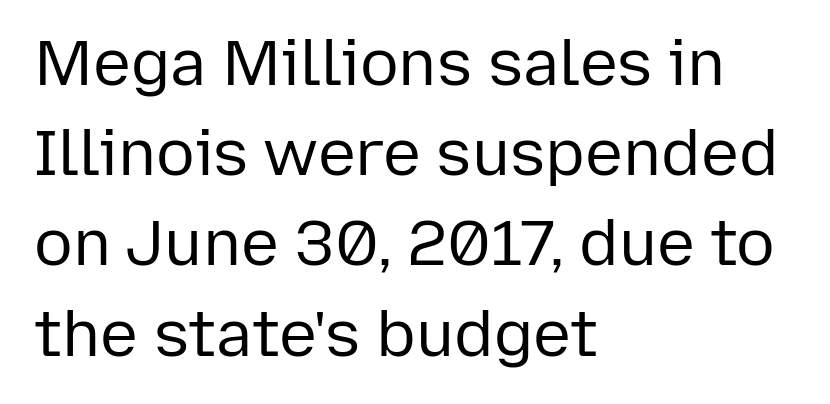
{"serif": "no", "italic": "no", "bold": "no", "weight": "regular", "width": "normal", "stroke_contrast": "low", "x_height": "medium", "monospaced": "no", "underline": "no", "align": "left", "line_spacing": "normal", "line_spacing_ratio": 1.41, "letter_spacing": "normal", "letter_spacing_em": 0.0, "glyph_px": 64}
